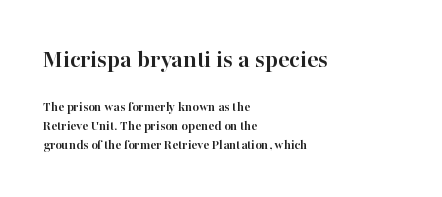
A student would notice the top passage is typeset larger than what follows. The area under the type is left untouched. Between one letter and the next there's only the usual sliver of space. One-word summary of the alignment: left. Regarding leading, the lines here are spaced in the standard way. Designer's note — italics off, roman on.
